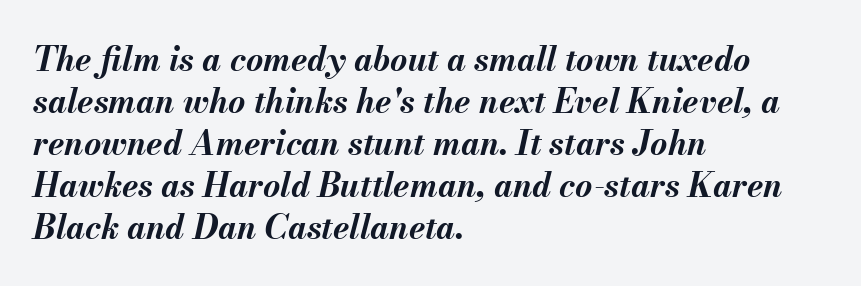
{"italic": "yes", "lean": "right", "slant_degrees": 13, "bold": "yes", "weight": "bold", "width": "normal", "stroke_contrast": "medium", "x_height": "small", "monospaced": "no", "underline": "no", "align": "left", "line_spacing": "normal", "line_spacing_ratio": 1.27, "letter_spacing": "normal", "letter_spacing_em": 0.0, "glyph_px": 33}
